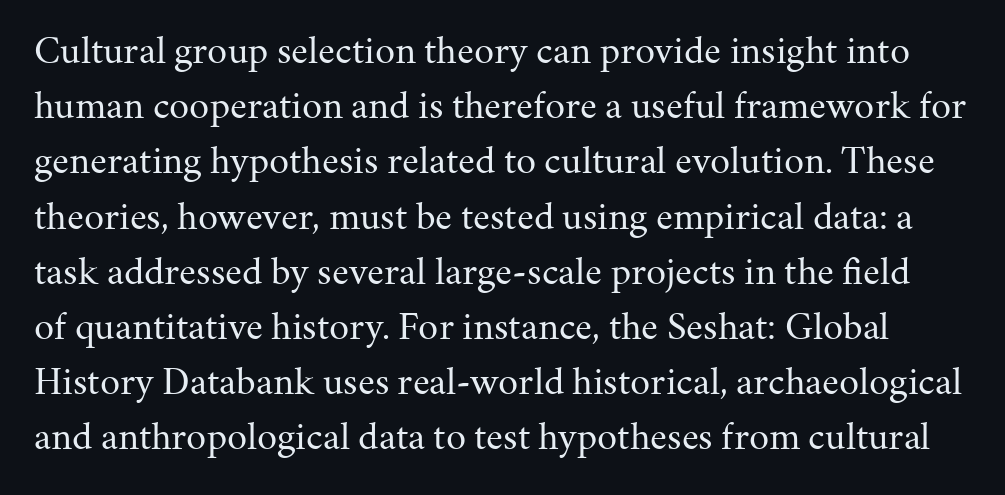
The image shows 40 px regular-weight serif type, upright; set normal line spacing (1.38x), normal letter spacing, not underlined; medium stroke contrast and a medium x-height.
